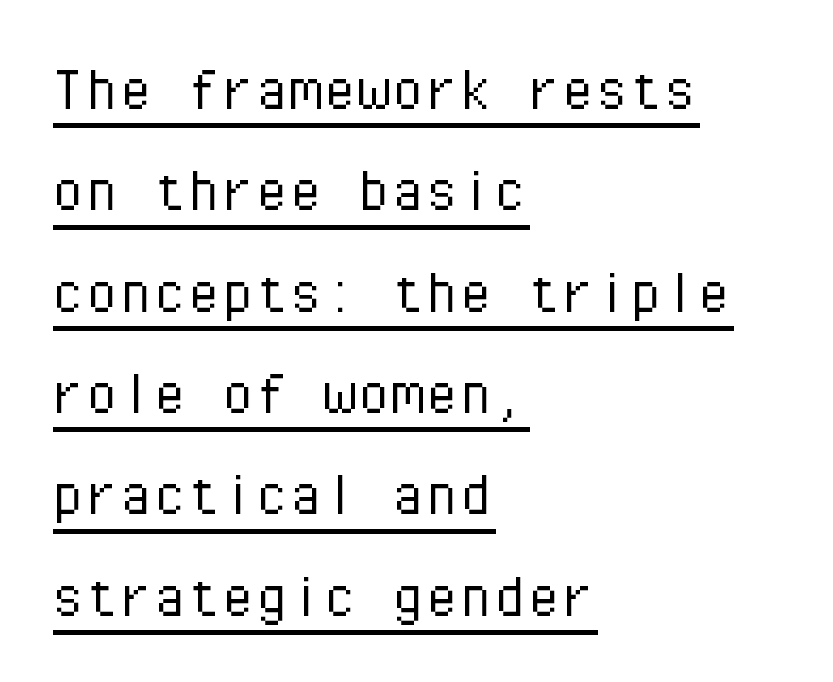
The image shows 68 px light sans-serif type, upright, monospaced; set left-aligned, normal line spacing (1.49x), normal letter spacing, underlined; low stroke contrast and a medium x-height.
